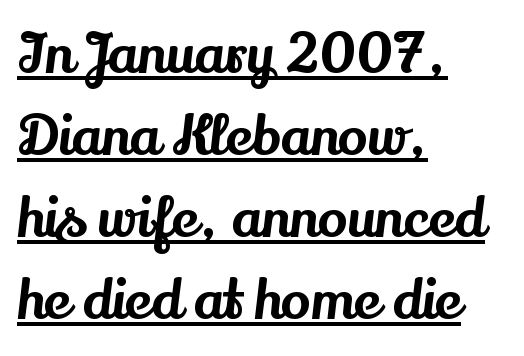
Q: Is the text italic (slanted)? A: Yes.
Q: Is the typeface a serif or a sans-serif typeface? A: Serif.
Q: Is the text underlined? A: Yes.
Q: How is the paragraph aligned? A: Left-aligned.
Q: Is the spacing between letters normal or unusually wide? A: Normal.
Q: Is the spacing between lines tight, normal or loose? A: Normal.
Q: Width (condensed, normal, or wide)? A: Normal.
Q: Stroke contrast? A: Medium.
Q: x-height? A: Small.
Q: Monospaced? A: No.
